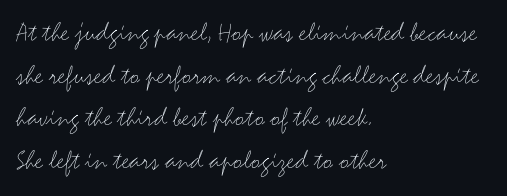
Q: Is the text bold? A: No.
Q: Is the text italic (slanted)? A: Yes.
Q: Is the typeface a serif or a sans-serif typeface? A: Sans-serif.
Q: Is the text underlined? A: No.
Q: How is the paragraph aligned? A: Left-aligned.
Q: Is the spacing between letters normal or unusually wide? A: Normal.
Q: Is the spacing between lines tight, normal or loose? A: Normal.
Q: Width (condensed, normal, or wide)? A: Wide.
Q: Stroke contrast? A: Medium.
Q: x-height? A: Small.
Q: Monospaced? A: No.
